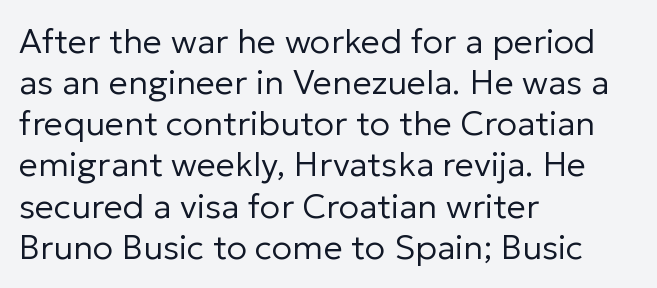
{"serif": "no", "italic": "no", "bold": "no", "weight": "regular", "width": "normal", "stroke_contrast": "low", "x_height": "medium", "monospaced": "no", "underline": "no", "align": "left", "line_spacing_ratio": 1.21, "letter_spacing": "normal", "letter_spacing_em": 0.0, "glyph_px": 34}
